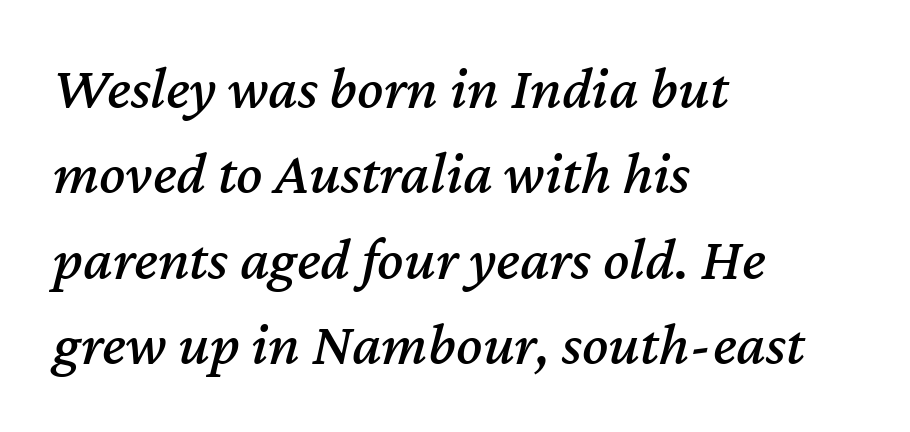
{"italic": "yes", "lean": "right", "slant_degrees": 12, "width": "normal", "stroke_contrast": "medium", "x_height": "medium", "monospaced": "no", "underline": "no", "align": "left", "line_spacing": "normal", "line_spacing_ratio": 1.4, "letter_spacing": "normal", "letter_spacing_em": 0.0, "glyph_px": 61}
